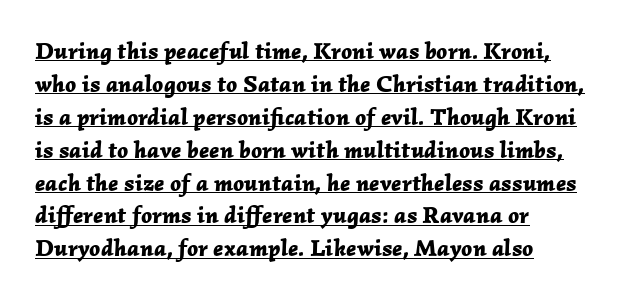
{"italic": "yes", "lean": "right", "slant_degrees": 2, "bold": "yes", "underline": "yes", "align": "left", "line_spacing": "normal", "line_spacing_ratio": 1.37, "letter_spacing": "normal", "letter_spacing_em": 0.0, "glyph_px": 24}
